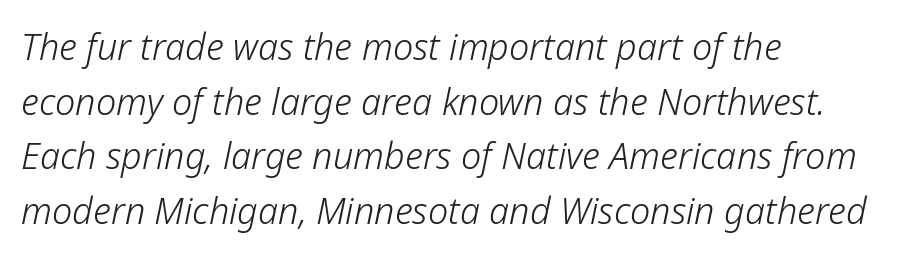
The image shows 36 px light type, italic (leaning right); set left-aligned, normal line spacing (1.52x), normal letter spacing, not underlined; low stroke contrast and a medium x-height.
